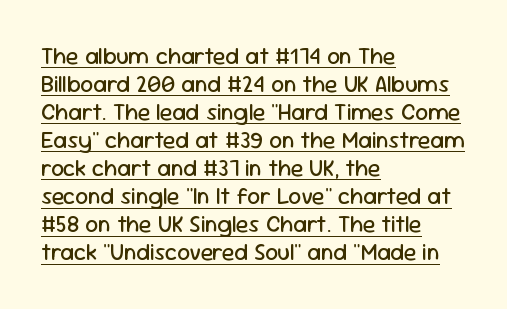
{"italic": "no", "bold": "no", "underline": "yes", "align": "left", "line_spacing_ratio": 1.22, "letter_spacing": "normal", "letter_spacing_em": 0.0, "glyph_px": 23}
